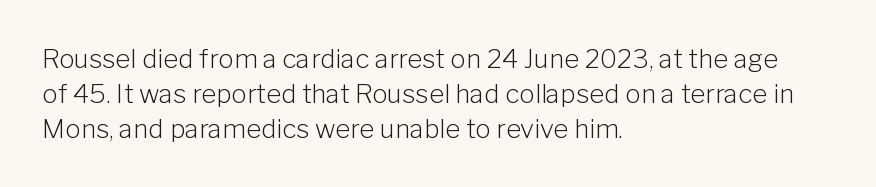
Q: Is the text bold? A: No.
Q: Is the text italic (slanted)? A: No, it is upright.
Q: Is the text underlined? A: No.
Q: How is the paragraph aligned? A: Left-aligned.
Q: Is the spacing between letters normal or unusually wide? A: Normal.
Q: Is the spacing between lines tight, normal or loose? A: Normal.
